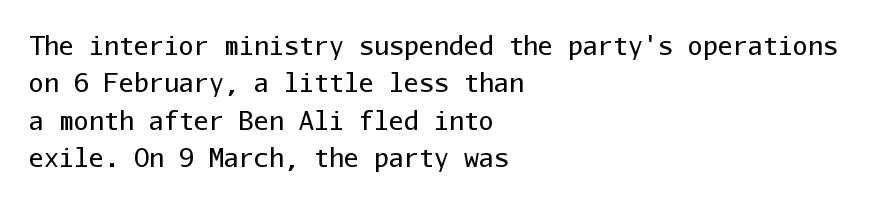
{"italic": "no", "bold": "no", "underline": "no", "align": "left", "line_spacing": "normal", "line_spacing_ratio": 1.5, "letter_spacing": "normal", "letter_spacing_em": 0.0, "glyph_px": 25}
